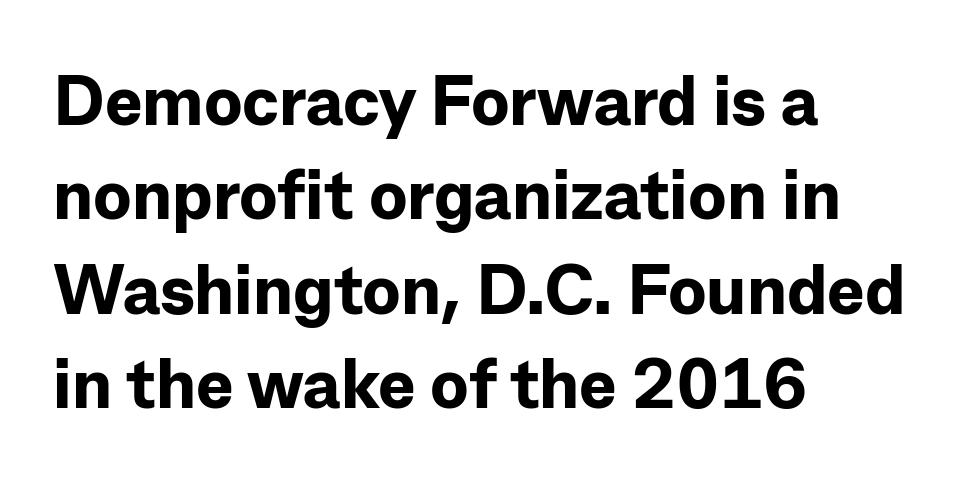
Q: Is the text bold? A: Yes.
Q: Is the text italic (slanted)? A: No, it is upright.
Q: Is the typeface a serif or a sans-serif typeface? A: Sans-serif.
Q: Is the text underlined? A: No.
Q: How is the paragraph aligned? A: Left-aligned.
Q: Is the spacing between letters normal or unusually wide? A: Normal.
Q: Is the spacing between lines tight, normal or loose? A: Normal.
Q: Width (condensed, normal, or wide)? A: Normal.
Q: Stroke contrast? A: Low.
Q: x-height? A: Medium.
Q: Monospaced? A: No.
